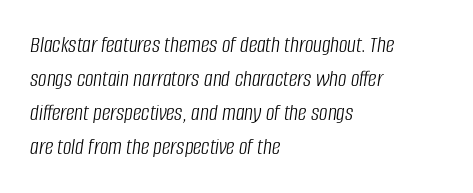
This rendering uses left alignment, leaving the right contour irregular. Descenders are the only things crossing below the line. Vertical spacing — default. The specimen reads as italic at a glance. The tracking reads as untouched default to a designer's eye. Weight: not bold — regular or lighter.
